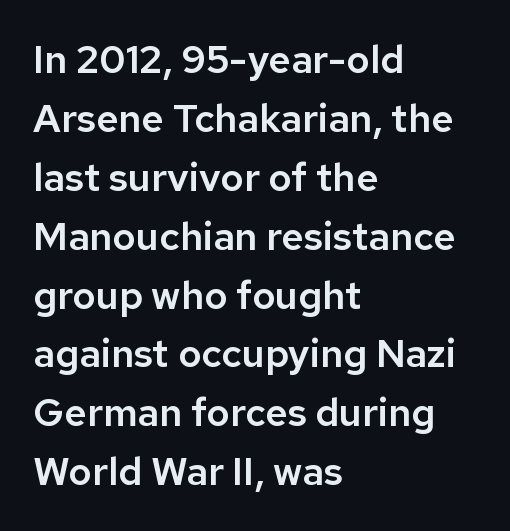
Glyph-to-glyph distance matches everyday printed text. The ragged edge is on the right, which tells us the setting is flush left. If you drew a line through each stem, it would be perfectly vertical. Serif or sans? Sans — the stroke terminals are bare. Here the designer chose a conventional face with non-uniform glyph widths.
